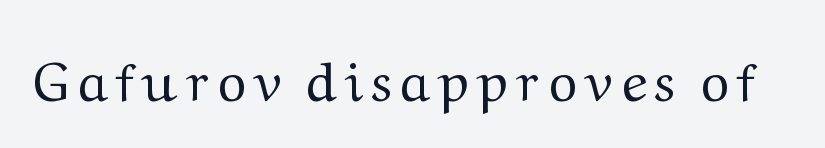
Q: Is the text bold? A: No.
Q: Is the text italic (slanted)? A: No, it is upright.
Q: Is the typeface a serif or a sans-serif typeface? A: Serif.
Q: Is the text underlined? A: No.
Q: Width (condensed, normal, or wide)? A: Wide.
Q: Stroke contrast? A: Medium.
Q: x-height? A: Medium.
Q: Monospaced? A: No.
